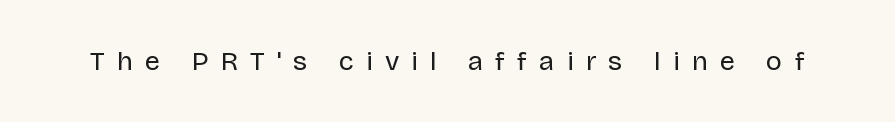
{"italic": "no", "bold": "no", "underline": "no", "letter_spacing": "wide", "letter_spacing_em": 0.45, "glyph_px": 27}
